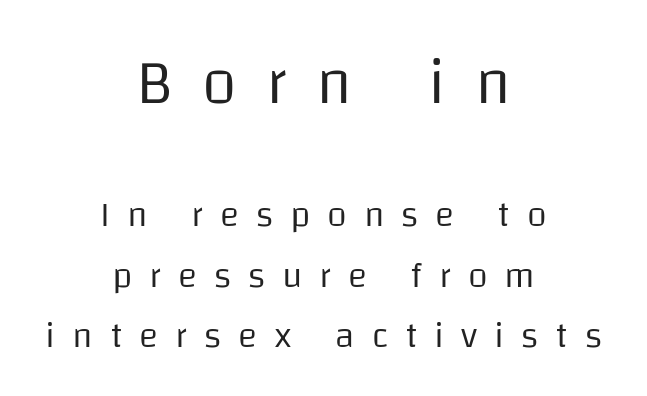
A typesetter would mark this as roman, not italic. Descenders hang freely into open space. Here the designer chose a conventional face with non-uniform glyph widths. These glyphs show unthickened strokes, regular width or finer. Size contrast runs from large at the top to small at the bottom. The passage shown stacks its lines at a standard gap.
